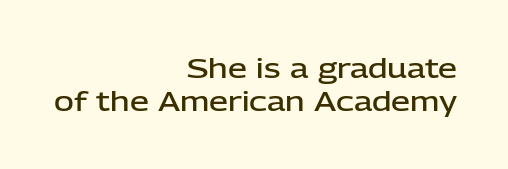
Q: Is the text bold? A: Semi-bold.
Q: Is the text italic (slanted)? A: No, it is upright.
Q: Is the text underlined? A: No.
Q: How is the paragraph aligned? A: Right-aligned.
Q: Is the spacing between letters normal or unusually wide? A: Normal.
